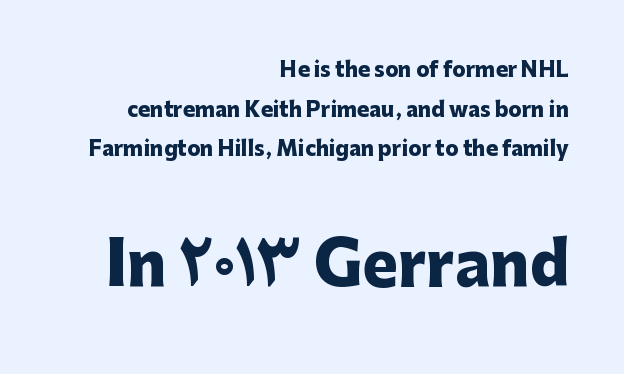
The image shows 59 px heavy sans-serif type, upright; set right-aligned, loose line spacing (1.98x), normal letter spacing, not underlined; the second (bottom) block is 2.95x larger; low stroke contrast and a medium x-height.
